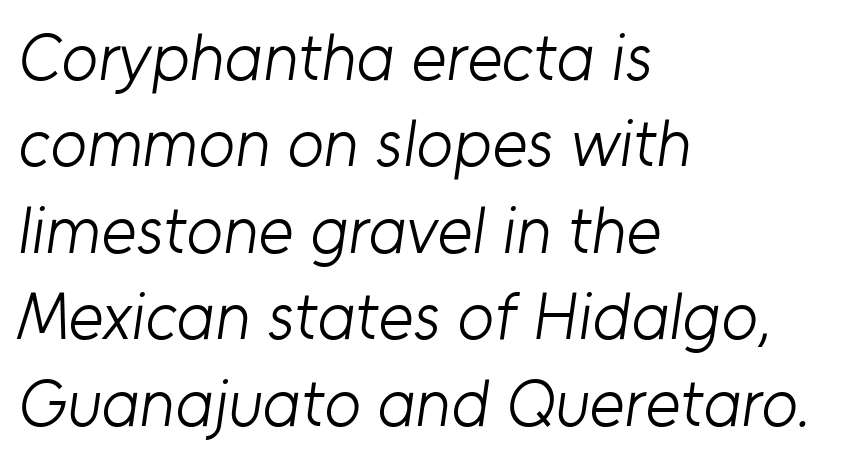
The letterforms sit at book weight or below. Proportional: the letters do not fall into vertical columns. Nope, no serifs anywhere on these letters. Unmarked baselines from the first word to the last.
